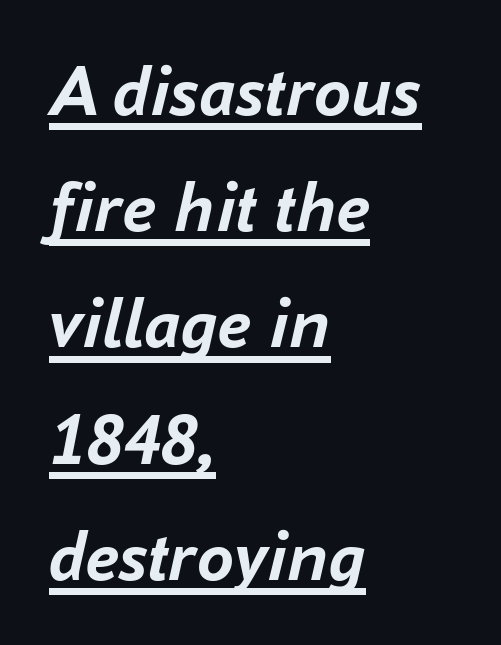
Strong, thick strokes mark this as bold type. Descenders here cross a horizontal rule under the line. Character widths vary here, with narrow letters taking less room than wide ones. Compared with a centered layout, this one pins lines to the left instead. The axis of the letterforms is tilted away from vertical. Vertical spacing — default.
